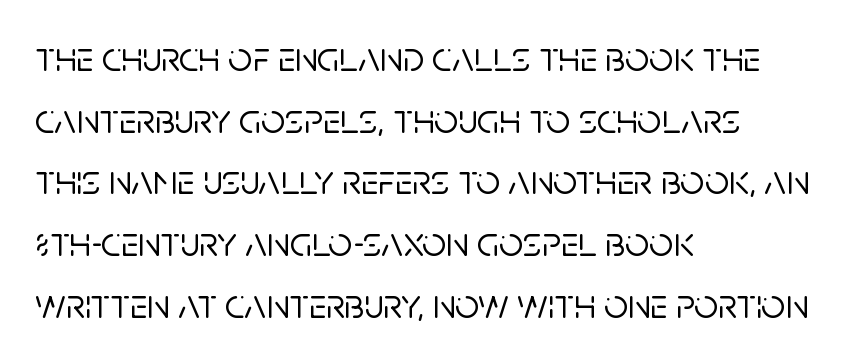
The image shows 42 px sans-serif type, upright; set left-aligned, normal line spacing (1.47x), normal letter spacing, not underlined; low stroke contrast and a large x-height.
